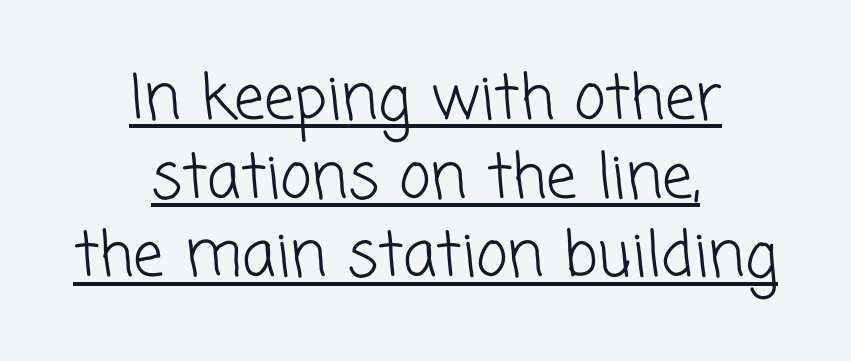
The compositor balanced each line on the midline. How would I describe the line gaps? Plain and ordinary. Nothing unusual about the tracking: characters are spaced as the font intends. A typesetter would label this face a sans.
